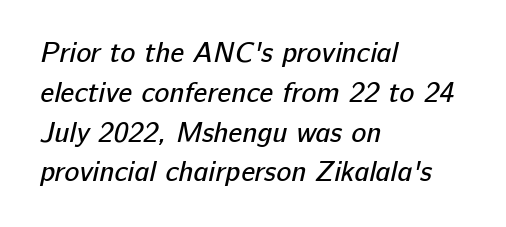
The rows are spaced the way most documents space them. The type is set solid horizontally, with unmodified tracking. No chunkiness to these letters — they're not bold. Note the varied advance widths — an 'i' is clearly narrower than an 'm'.
